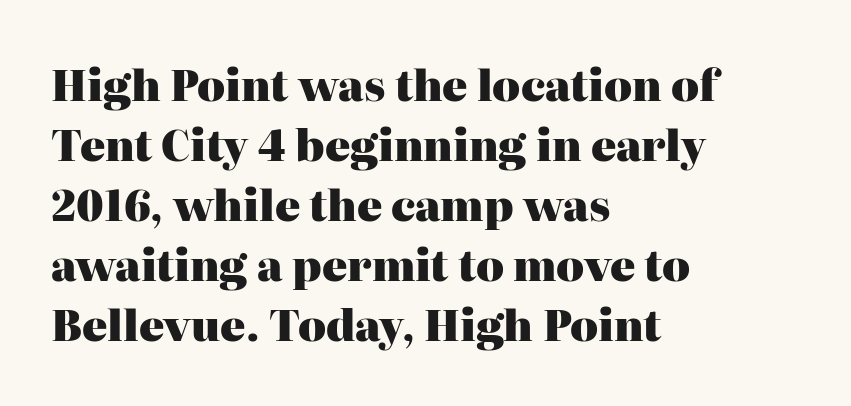
{"serif": "yes", "italic": "no", "bold": "yes", "weight": "heavy", "width": "normal", "stroke_contrast": "high", "x_height": "medium", "monospaced": "no", "underline": "no", "align": "left", "line_spacing": "normal", "line_spacing_ratio": 1.43, "letter_spacing": "normal", "letter_spacing_em": 0.0, "glyph_px": 42}
